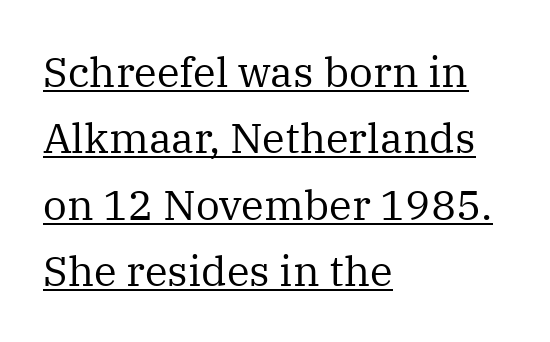
{"serif": "yes", "italic": "no", "bold": "no", "weight": "regular", "width": "normal", "stroke_contrast": "medium", "x_height": "medium", "monospaced": "no", "underline": "yes", "align": "left", "line_spacing": "normal", "line_spacing_ratio": 1.58, "letter_spacing": "normal", "letter_spacing_em": 0.0, "glyph_px": 42}
